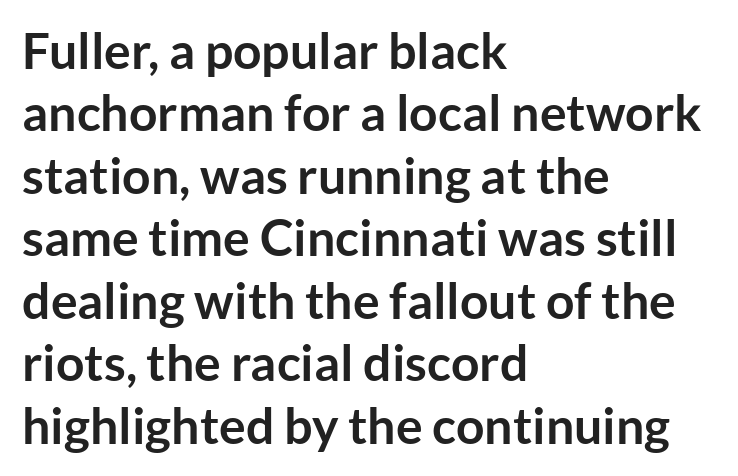
{"serif": "no", "italic": "no", "bold": "yes", "weight": "semibold", "width": "normal", "stroke_contrast": "low", "x_height": "medium", "monospaced": "no", "underline": "no", "align": "left", "line_spacing": "normal", "line_spacing_ratio": 1.25, "letter_spacing": "normal", "letter_spacing_em": 0.0, "glyph_px": 50}
